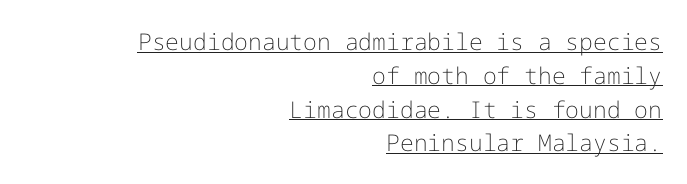
{"italic": "no", "bold": "no", "underline": "yes", "align": "right", "line_spacing": "normal", "line_spacing_ratio": 1.47, "letter_spacing": "normal", "letter_spacing_em": 0.0, "glyph_px": 23}
